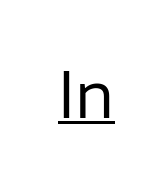
{"serif": "no", "italic": "no", "bold": "no", "weight": "regular", "width": "normal", "stroke_contrast": "low", "x_height": "medium", "monospaced": "no", "underline": "yes", "letter_spacing": "normal", "letter_spacing_em": 0.0, "glyph_px": 64}
